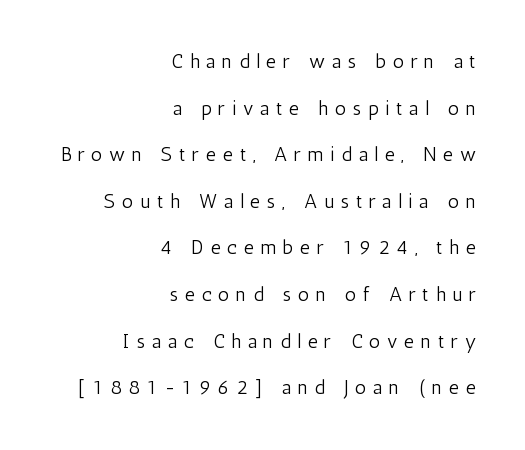
The image shows 20 px text type, upright; set right-aligned, loose line spacing (2.33x), unusually wide letter spacing (+0.33 em), not underlined.
